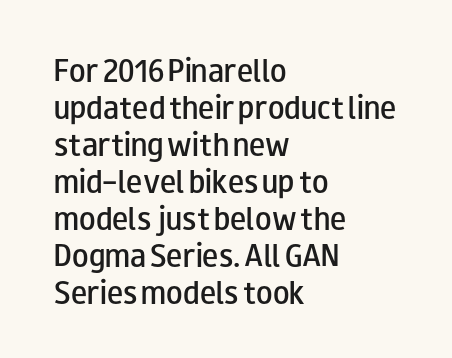
Q: Is the text bold? A: Semi-bold.
Q: Is the text italic (slanted)? A: No, it is upright.
Q: Is the text underlined? A: No.
Q: How is the paragraph aligned? A: Left-aligned.
Q: Is the spacing between letters normal or unusually wide? A: Normal.
Q: Is the spacing between lines tight, normal or loose? A: Normal.
